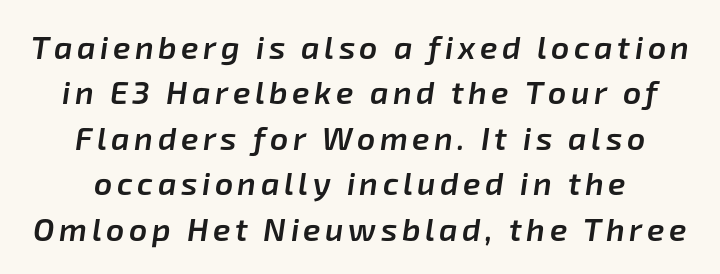
Q: Is the text bold? A: Semi-bold.
Q: Is the text italic (slanted)? A: Yes, it leans right by about 8 degrees.
Q: Is the text underlined? A: No.
Q: Is the spacing between lines tight, normal or loose? A: Normal.
Q: Width (condensed, normal, or wide)? A: Normal.
Q: Stroke contrast? A: Low.
Q: x-height? A: Medium.
Q: Monospaced? A: No.
